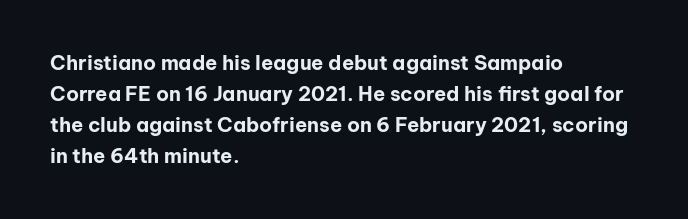
The image shows 20 px bold type, upright; set left-aligned, normal line spacing (1.55x), normal letter spacing, not underlined.
